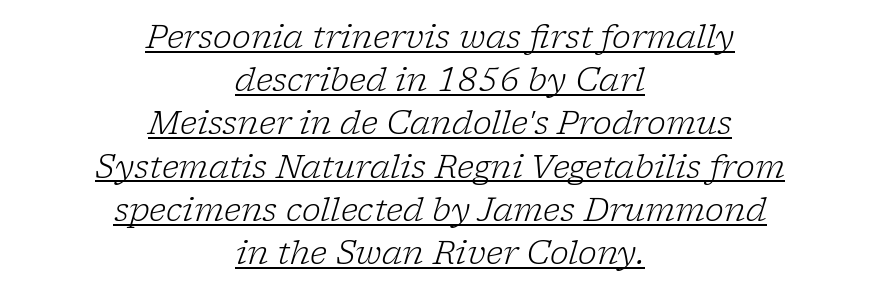
The type family on display is of the serif kind. Inter-character spacing is left at the font's built-in metrics. The lettering is marked with a stroke running underneath it. Vertical stems look standard width or narrower in stroke. The text carries the slant typical of an italic or oblique font. Compared with typical paragraphs, the rows here are spaced about the same.
